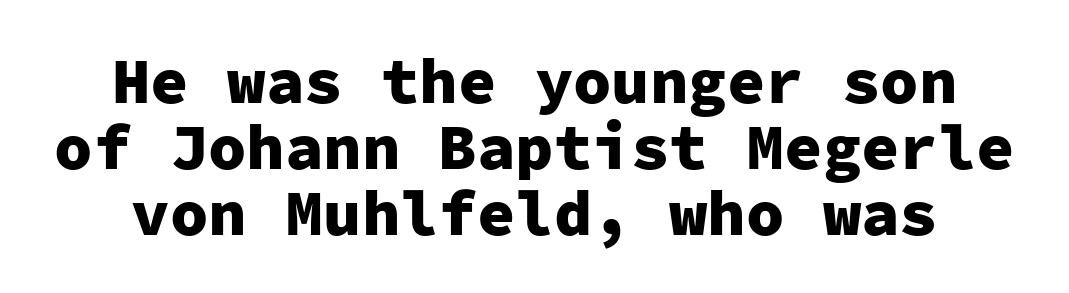
The image shows 64 px heavy sans-serif type, upright, monospaced; set tight line spacing (1.03x), normal letter spacing, not underlined; low stroke contrast and a medium x-height.
